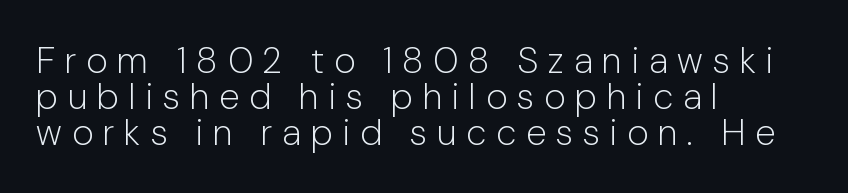
Examine the stroke ends and you'll find no serifs. Is this a heavy cut? Hardly; it is regular or lighter. Spacing verdict: proportional, widths tailored to each character. Type without underlining.
